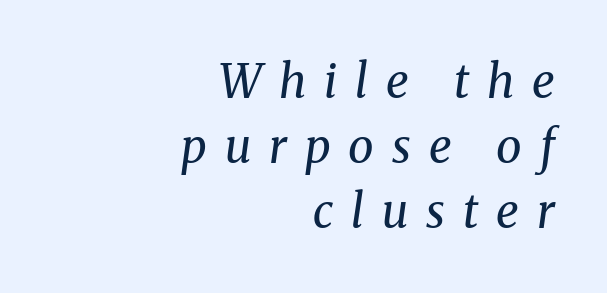
{"serif": "yes", "italic": "yes", "lean": "right", "slant_degrees": 8, "bold": "no", "weight": "regular", "width": "normal", "stroke_contrast": "medium", "x_height": "medium", "monospaced": "no", "underline": "no", "align": "right", "line_spacing": "normal", "line_spacing_ratio": 1.41, "letter_spacing": "wide", "letter_spacing_em": 0.39, "glyph_px": 46}
